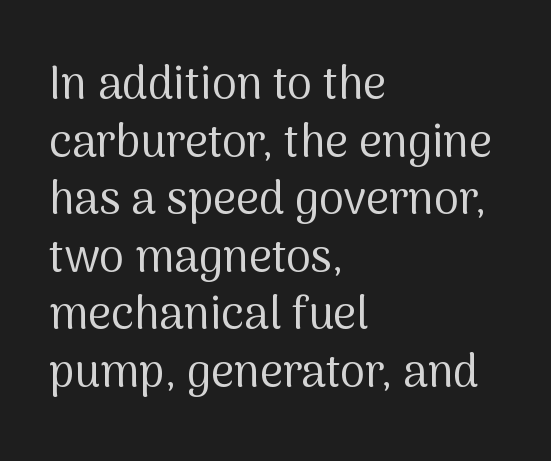
Q: Is the text bold? A: No.
Q: Is the text italic (slanted)? A: No, it is upright.
Q: Is the typeface a serif or a sans-serif typeface? A: Sans-serif.
Q: Is the text underlined? A: No.
Q: How is the paragraph aligned? A: Left-aligned.
Q: Is the spacing between letters normal or unusually wide? A: Normal.
Q: Is the spacing between lines tight, normal or loose? A: Normal.
Q: Width (condensed, normal, or wide)? A: Normal.
Q: Stroke contrast? A: Medium.
Q: x-height? A: Medium.
Q: Monospaced? A: No.
